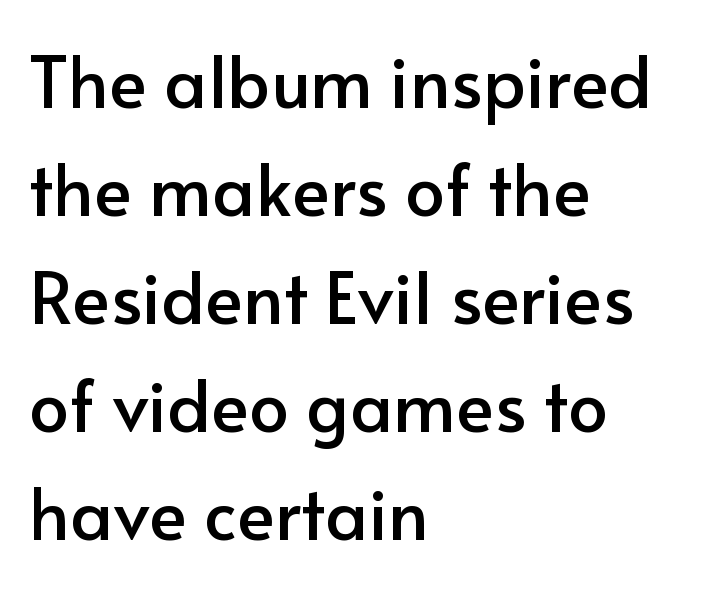
Classification — sans serif. This block has exactly the height ordinary leading produces. No word sits above an underline. Compared with typical body copy, the letter spacing here is the same. Ascenders rise straight up at ninety degrees.
